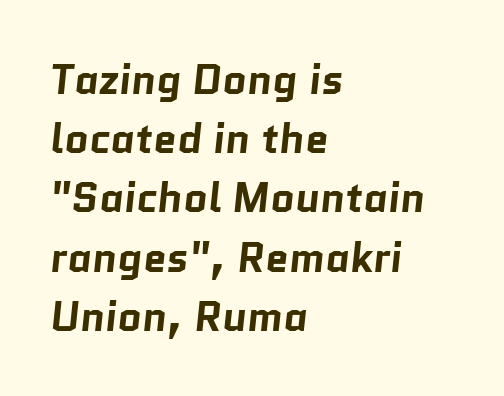
{"serif": "no", "bold": "yes", "weight": "bold", "width": "normal", "stroke_contrast": "low", "x_height": "medium", "monospaced": "no", "underline": "no", "align": "left", "line_spacing": "normal", "line_spacing_ratio": 1.41, "letter_spacing": "normal", "letter_spacing_em": 0.0, "glyph_px": 42}
